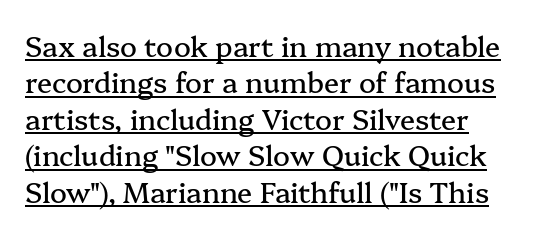
The passage shown is typed in a proportional face where columns would drift. The letters stand upright; this is a roman face. Is the letter spacing exaggerated? No — it looks like the ordinary default. Like a heading marked for emphasis, these lines bear an underscore.
